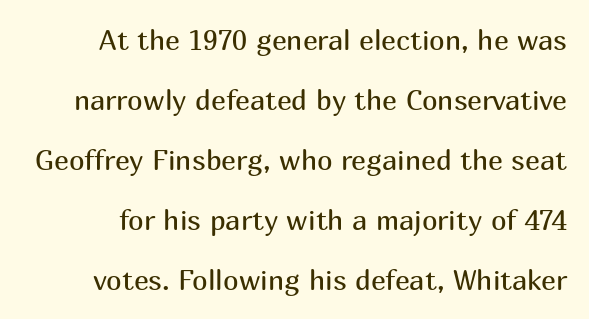
{"serif": "no", "italic": "no", "bold": "no", "weight": "regular", "width": "normal", "stroke_contrast": "medium", "x_height": "medium", "monospaced": "no", "underline": "no", "line_spacing": "loose", "line_spacing_ratio": 2.14, "letter_spacing": "normal", "letter_spacing_em": 0.0, "glyph_px": 28}
